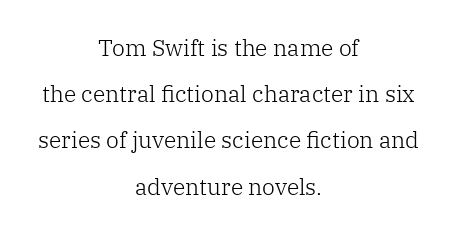
The lettering holds an erect, upright posture throughout. Where is the straight margin? There isn't one; the lines are centered. Letters rest on an invisible, unmarked baseline. The face used here is rendered with its standard letterfit. Weight: regular or lighter. Quick note: interline space is abundant.
